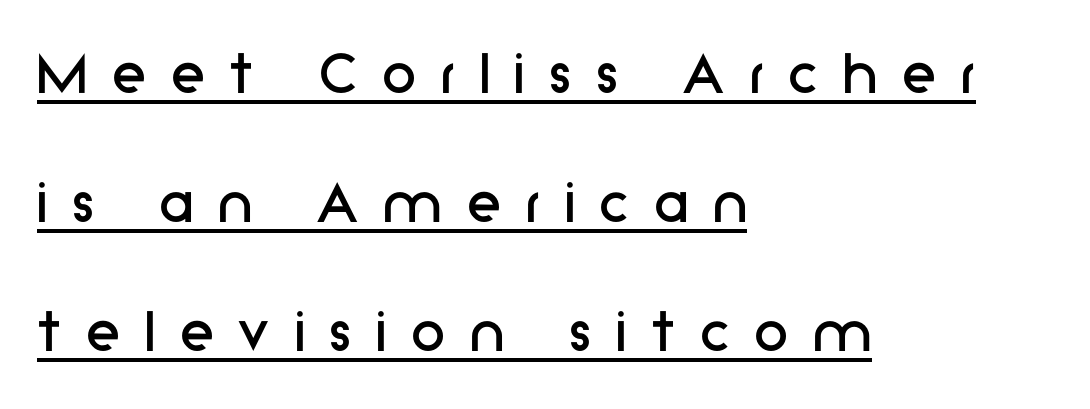
Q: Is the text bold? A: No.
Q: Is the text italic (slanted)? A: No, it is upright.
Q: Is the typeface a serif or a sans-serif typeface? A: Sans-serif.
Q: Is the text underlined? A: Yes.
Q: How is the paragraph aligned? A: Left-aligned.
Q: Is the spacing between letters normal or unusually wide? A: Unusually wide.
Q: Width (condensed, normal, or wide)? A: Normal.
Q: Stroke contrast? A: Low.
Q: x-height? A: Medium.
Q: Monospaced? A: No.
